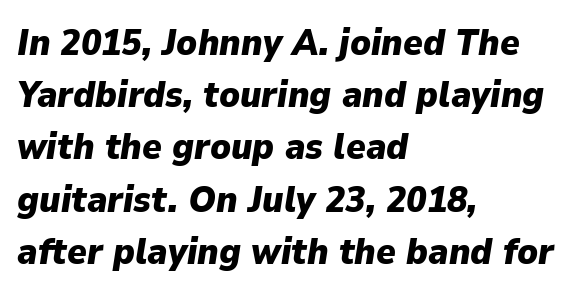
{"italic": "yes", "lean": "right", "slant_degrees": 9, "bold": "yes", "weight": "heavy", "width": "normal", "stroke_contrast": "low", "x_height": "medium", "monospaced": "no", "underline": "no", "align": "left", "line_spacing": "normal", "line_spacing_ratio": 1.41, "letter_spacing": "normal", "letter_spacing_em": 0.0, "glyph_px": 37}
